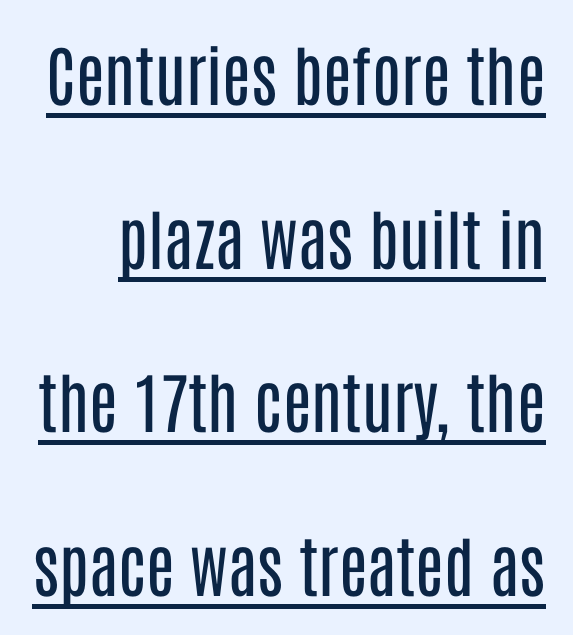
Caption: lettering with a line underneath. A great deal of white space separates one row of letters from the next. Vertical strokes here are truly vertical. The text was rendered using a sans face with plain stroke endings.
